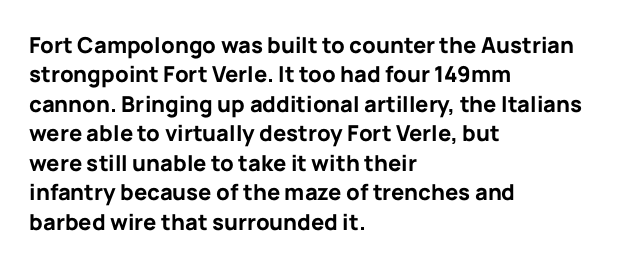
{"italic": "no", "bold": "yes", "underline": "no", "align": "left", "line_spacing": "normal", "line_spacing_ratio": 1.34, "letter_spacing": "normal", "letter_spacing_em": 0.0, "glyph_px": 22}
